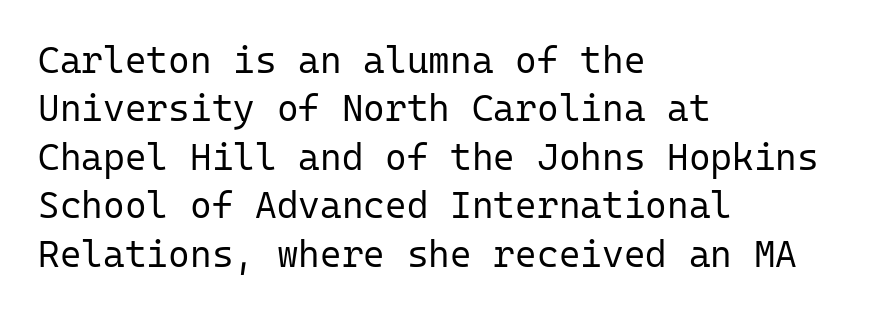
The image shows 37 px regular-weight sans-serif type, upright, monospaced; set left-aligned, normal line spacing (1.31x), normal letter spacing, not underlined; low stroke contrast and a medium x-height.
